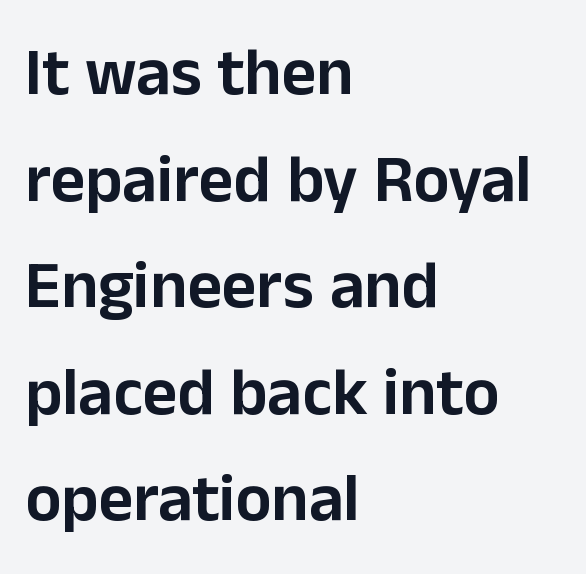
The image shows 67 px sans-serif type, upright; set left-aligned, normal line spacing (1.59x), normal letter spacing, not underlined; low stroke contrast and a medium x-height.
